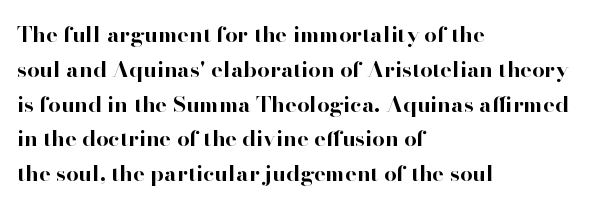
{"italic": "no", "bold": "yes", "underline": "no", "align": "left", "line_spacing": "normal", "line_spacing_ratio": 1.58, "letter_spacing": "normal", "letter_spacing_em": 0.0, "glyph_px": 22}
